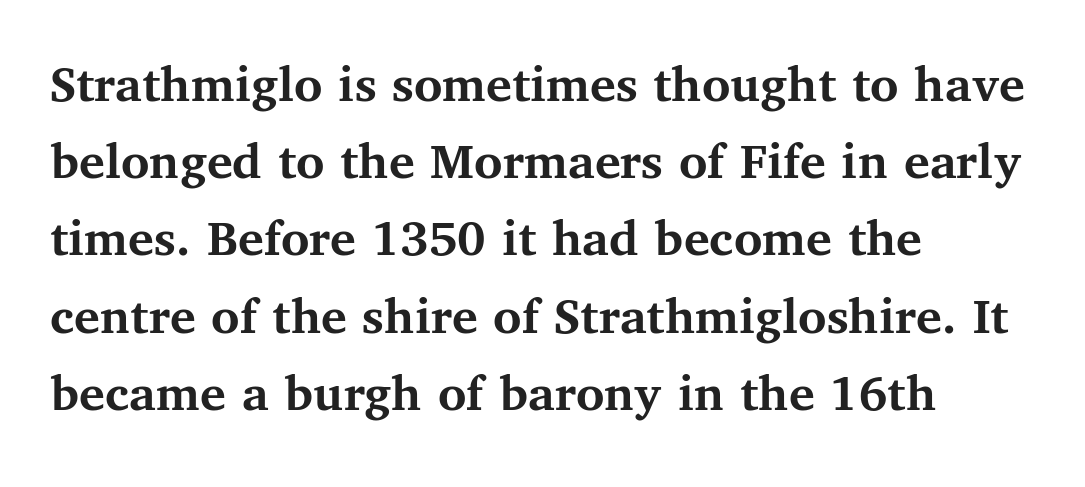
{"serif": "yes", "italic": "no", "bold": "yes", "weight": "semibold", "width": "normal", "stroke_contrast": "medium", "x_height": "medium", "monospaced": "no", "underline": "no", "align": "left", "line_spacing": "normal", "line_spacing_ratio": 1.43, "letter_spacing": "normal", "letter_spacing_em": 0.0, "glyph_px": 54}
